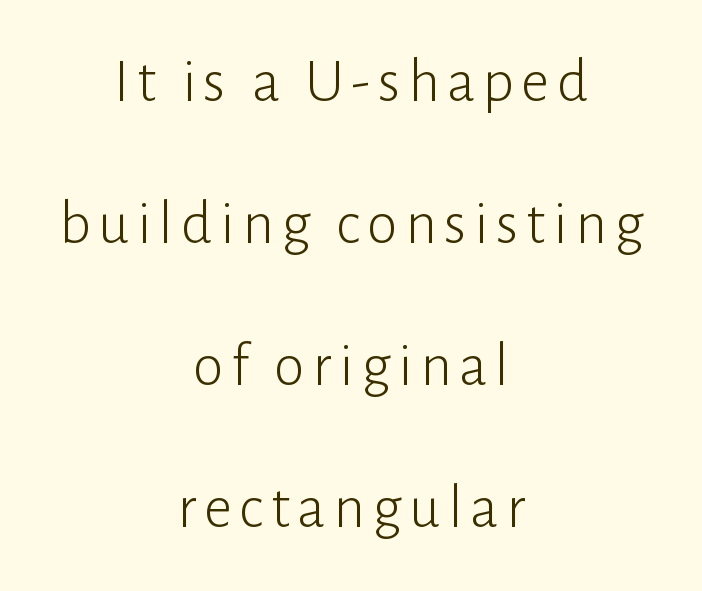
The rag falls on both sides of this text block equally. No extra ink here — the face is not bold. The rendering uses natural spacing where letterforms have individual widths. Any mark beneath the type? The region is blank. Widely set lines give the paragraph a tall, airy silhouette. This sample uses a sans-serif face.
